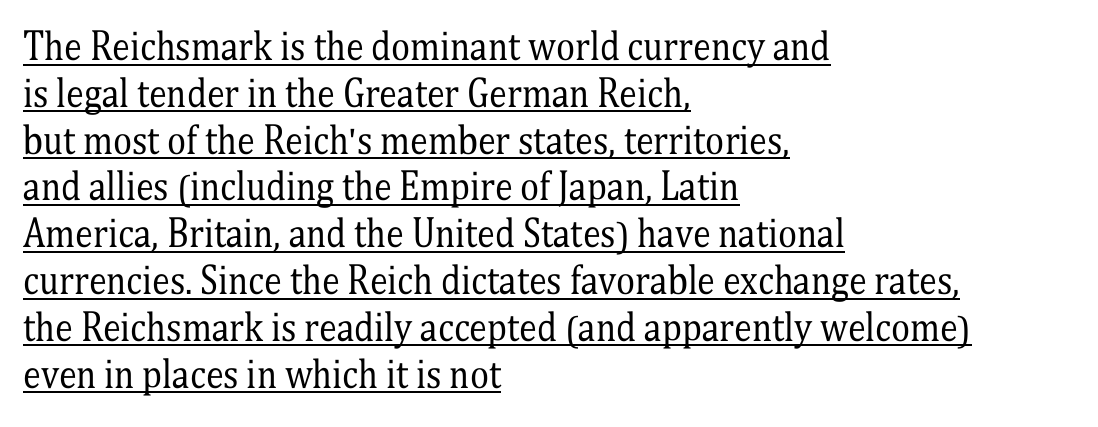
Q: Is the text bold? A: No.
Q: Is the text italic (slanted)? A: No, it is upright.
Q: Is the typeface a serif or a sans-serif typeface? A: Serif.
Q: Is the text underlined? A: Yes.
Q: How is the paragraph aligned? A: Left-aligned.
Q: Is the spacing between letters normal or unusually wide? A: Normal.
Q: Is the spacing between lines tight, normal or loose? A: Normal.
Q: Width (condensed, normal, or wide)? A: Condensed.
Q: Stroke contrast? A: Medium.
Q: x-height? A: Medium.
Q: Monospaced? A: No.
